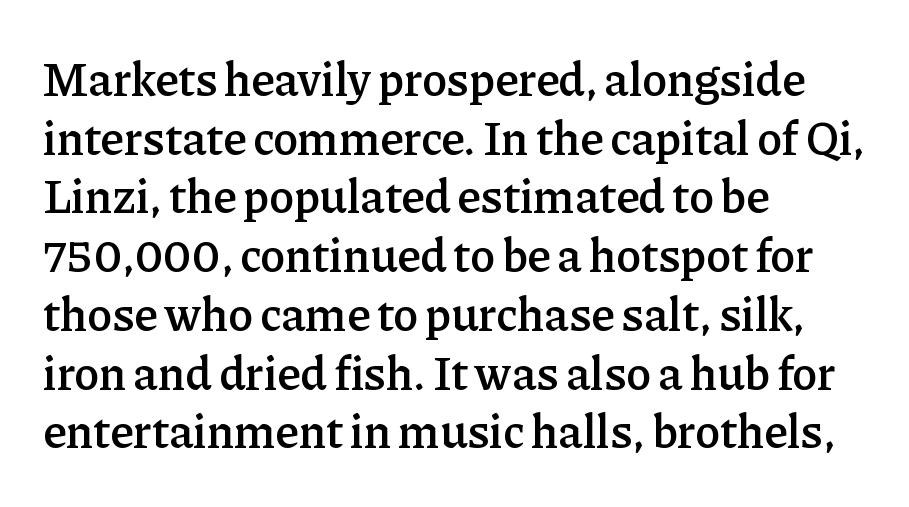
Typographic density is moderately raised because the face is semibold. Spacing between characters is what you'd get straight out of the box. Think of a printed novel: that variable character pitch is what you see here. Examine the stroke ends and you'll spot serifs. If you measured baseline to baseline, you'd find a middling distance. The specimen omits any rule beneath the text block's lines.
